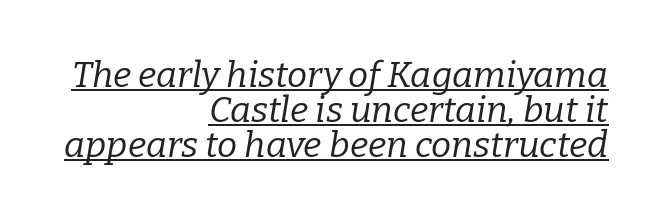
{"serif": "yes", "italic": "yes", "lean": "right", "slant_degrees": 9, "bold": "no", "weight": "regular", "width": "normal", "stroke_contrast": "low", "x_height": "medium", "monospaced": "no", "underline": "yes", "align": "right", "line_spacing": "tight", "line_spacing_ratio": 0.97, "letter_spacing": "normal", "letter_spacing_em": 0.0, "glyph_px": 36}
